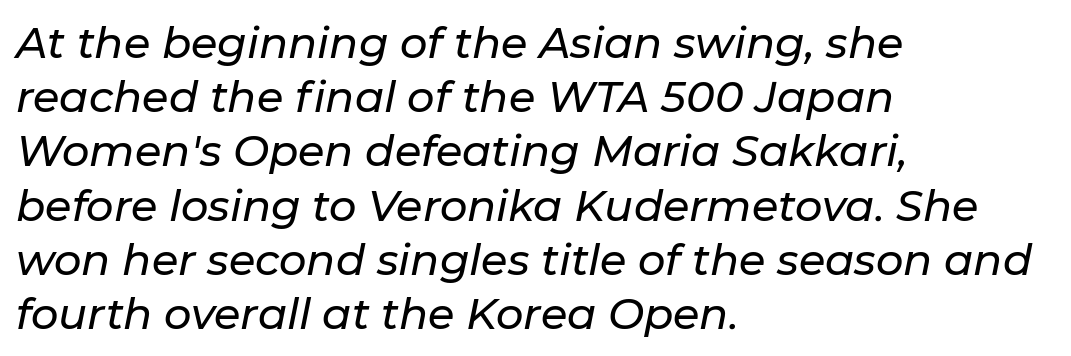
The specimen reads as italic at a glance. Each letter keeps its own natural width here, so spacing adapts to shape. Reading down the column, the eye jumps a familiar distance to each next line. The paragraph has a hard left edge and a soft right edge. Words float on clear page, feet unadorned. You could call the tracking neutral — neither tight nor loose.
